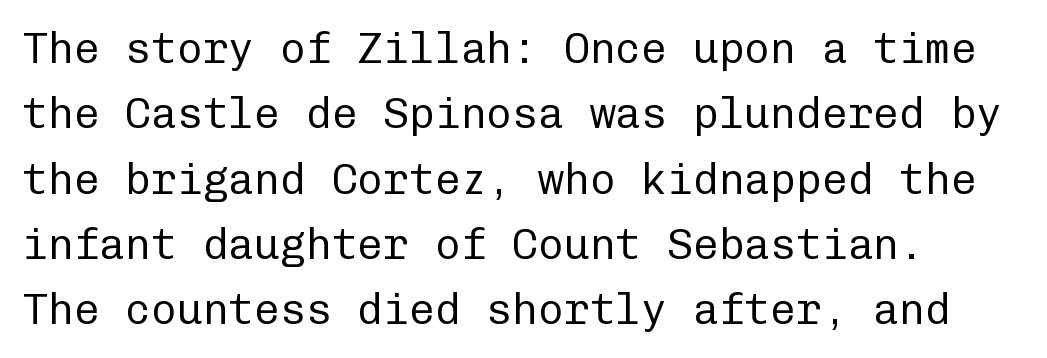
{"serif": "no", "italic": "no", "bold": "no", "weight": "regular", "width": "normal", "stroke_contrast": "low", "x_height": "medium", "monospaced": "yes", "underline": "no", "line_spacing": "normal", "line_spacing_ratio": 1.52, "letter_spacing": "normal", "letter_spacing_em": 0.0, "glyph_px": 43}
